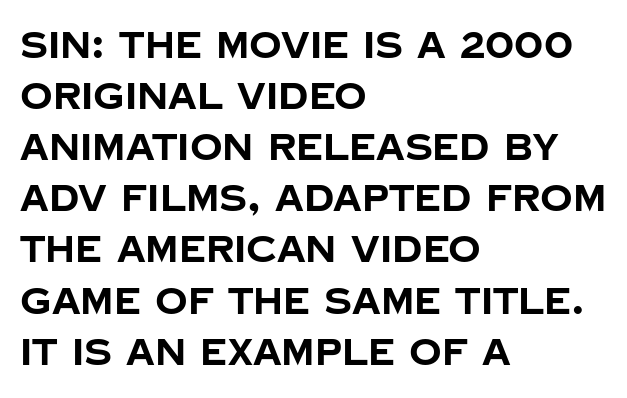
Spacing verdict: proportional, widths tailored to each character. The typography opts for an upright posture over an oblique one. The strokes are fattened all the way to bold. The glyphs in this specimen are sans serif. Leading: standard.
